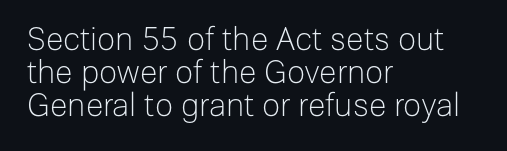
The image shows 32 px light sans-serif type, upright; set left-aligned, tight line spacing (1.03x), normal letter spacing, not underlined; low stroke contrast and a medium x-height.
